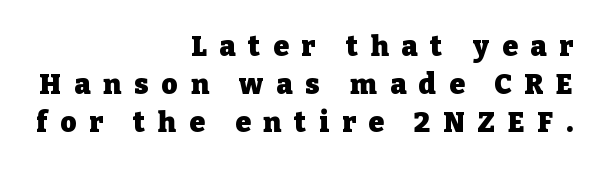
Q: Is the text bold? A: Yes.
Q: Is the text italic (slanted)? A: No, it is upright.
Q: Is the typeface a serif or a sans-serif typeface? A: Serif.
Q: Is the text underlined? A: No.
Q: How is the paragraph aligned? A: Right-aligned.
Q: Is the spacing between letters normal or unusually wide? A: Unusually wide.
Q: Is the spacing between lines tight, normal or loose? A: Normal.
Q: Width (condensed, normal, or wide)? A: Normal.
Q: Stroke contrast? A: Low.
Q: x-height? A: Medium.
Q: Monospaced? A: No.
